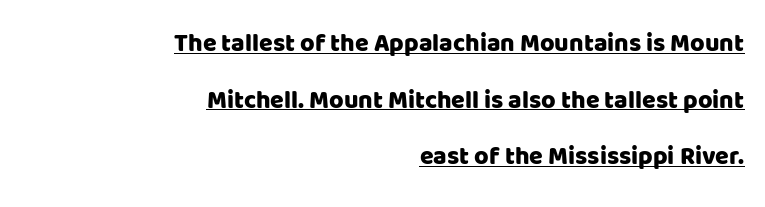
{"italic": "no", "underline": "yes", "align": "right", "line_spacing": "loose", "line_spacing_ratio": 2.27, "letter_spacing": "normal", "letter_spacing_em": 0.0, "glyph_px": 25}
